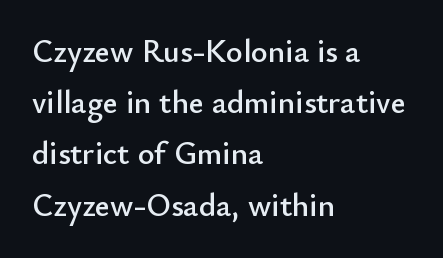
Q: Is the text italic (slanted)? A: No, it is upright.
Q: Is the typeface a serif or a sans-serif typeface? A: Sans-serif.
Q: Is the text underlined? A: No.
Q: How is the paragraph aligned? A: Left-aligned.
Q: Is the spacing between letters normal or unusually wide? A: Normal.
Q: Is the spacing between lines tight, normal or loose? A: Normal.
Q: Width (condensed, normal, or wide)? A: Normal.
Q: Stroke contrast? A: Low.
Q: x-height? A: Small.
Q: Monospaced? A: No.
